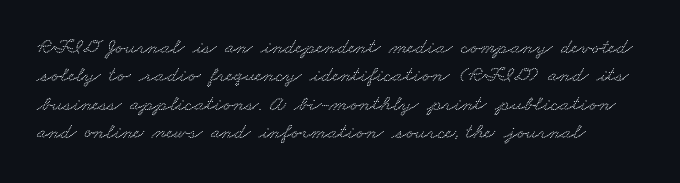
{"underline": "no", "line_spacing": "normal", "line_spacing_ratio": 1.29, "letter_spacing": "normal", "letter_spacing_em": 0.0, "glyph_px": 22}
